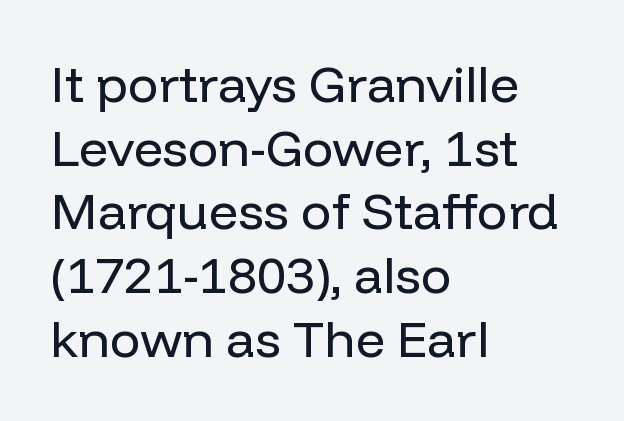
{"serif": "no", "italic": "no", "bold": "no", "weight": "regular", "width": "normal", "stroke_contrast": "low", "x_height": "medium", "monospaced": "no", "underline": "no", "align": "left", "line_spacing": "normal", "line_spacing_ratio": 1.25, "letter_spacing": "normal", "letter_spacing_em": 0.0, "glyph_px": 51}
